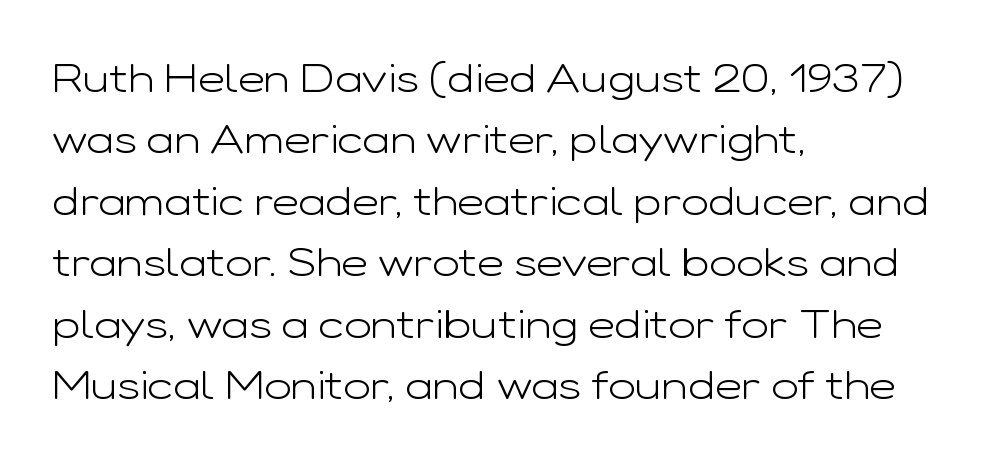
The image shows 41 px light, wide sans-serif type, upright; set left-aligned, normal line spacing (1.5x), normal letter spacing, not underlined; low stroke contrast and a medium x-height.
